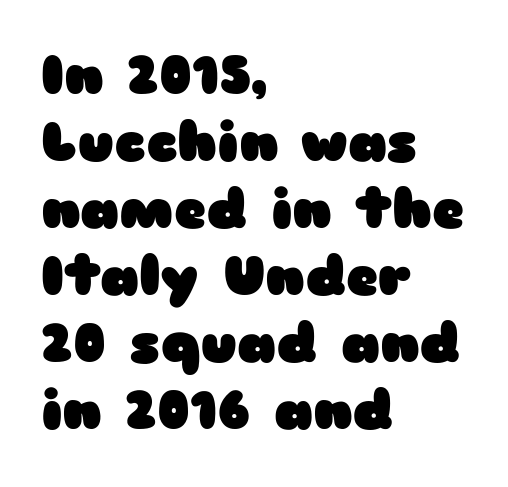
{"serif": "no", "italic": "no", "bold": "yes", "weight": "heavy", "width": "wide", "stroke_contrast": "low", "x_height": "medium", "monospaced": "no", "underline": "no", "align": "left", "line_spacing_ratio": 1.22, "letter_spacing": "normal", "letter_spacing_em": 0.0, "glyph_px": 55}
